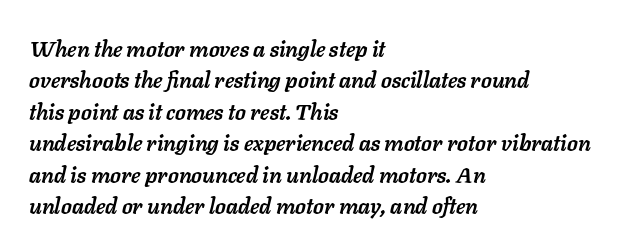
Q: Is the text bold? A: Yes.
Q: Is the text italic (slanted)? A: Yes, it leans right by about 11 degrees.
Q: Is the text underlined? A: No.
Q: How is the paragraph aligned? A: Left-aligned.
Q: Is the spacing between letters normal or unusually wide? A: Normal.
Q: Is the spacing between lines tight, normal or loose? A: Normal.
